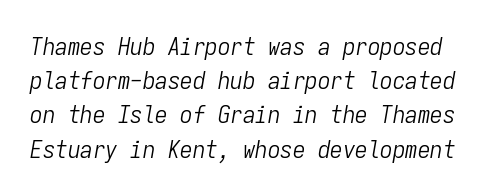
{"italic": "yes", "lean": "right", "slant_degrees": 9, "bold": "no", "underline": "no", "line_spacing": "normal", "line_spacing_ratio": 1.37, "letter_spacing": "normal", "letter_spacing_em": 0.0, "glyph_px": 25}
